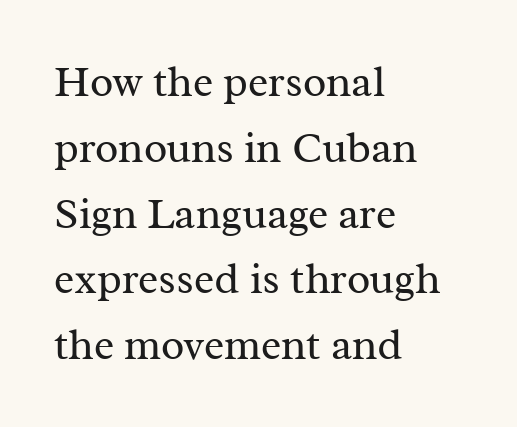
Q: Is the text bold? A: No.
Q: Is the text italic (slanted)? A: No, it is upright.
Q: Is the typeface a serif or a sans-serif typeface? A: Serif.
Q: Is the text underlined? A: No.
Q: How is the paragraph aligned? A: Left-aligned.
Q: Is the spacing between letters normal or unusually wide? A: Normal.
Q: Is the spacing between lines tight, normal or loose? A: Normal.
Q: Width (condensed, normal, or wide)? A: Normal.
Q: Stroke contrast? A: Medium.
Q: x-height? A: Medium.
Q: Monospaced? A: No.
